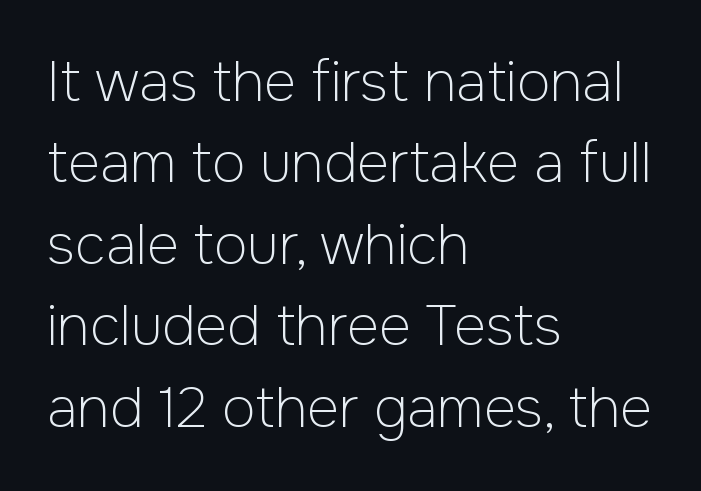
Q: Is the text bold? A: No.
Q: Is the text italic (slanted)? A: No, it is upright.
Q: Is the typeface a serif or a sans-serif typeface? A: Sans-serif.
Q: Is the text underlined? A: No.
Q: How is the paragraph aligned? A: Left-aligned.
Q: Is the spacing between letters normal or unusually wide? A: Normal.
Q: Is the spacing between lines tight, normal or loose? A: Normal.
Q: Width (condensed, normal, or wide)? A: Normal.
Q: Stroke contrast? A: Low.
Q: x-height? A: Medium.
Q: Monospaced? A: No.
